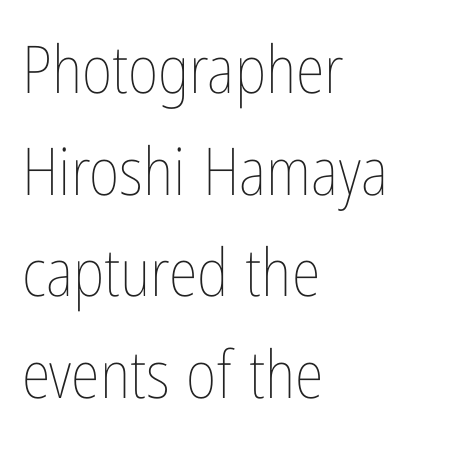
Q: Is the text bold? A: No.
Q: Is the text italic (slanted)? A: No, it is upright.
Q: Is the text underlined? A: No.
Q: How is the paragraph aligned? A: Left-aligned.
Q: Is the spacing between letters normal or unusually wide? A: Normal.
Q: Is the spacing between lines tight, normal or loose? A: Normal.
Q: Width (condensed, normal, or wide)? A: Condensed.
Q: Stroke contrast? A: Low.
Q: x-height? A: Medium.
Q: Monospaced? A: No.
